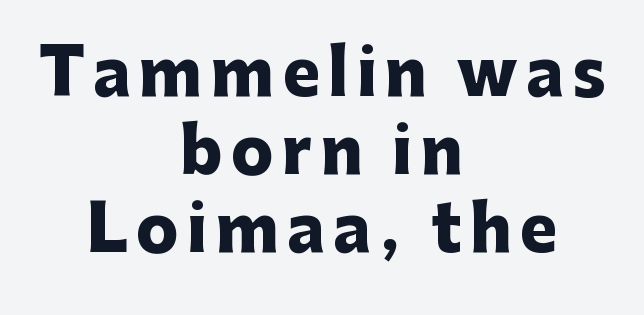
The image shows 63 px heavy sans-serif type, upright; set centered, line spacing 1.24x, not underlined; low stroke contrast and a medium x-height.
